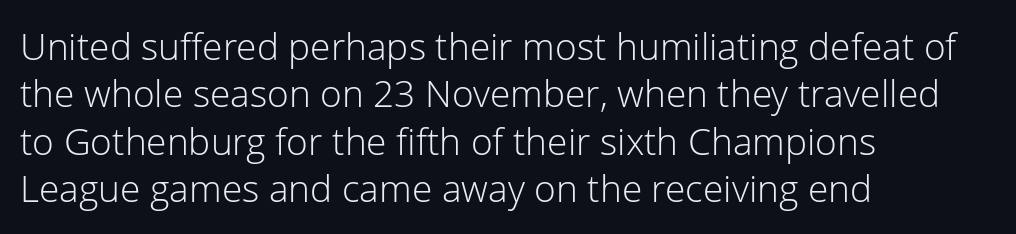
Q: Is the text bold? A: No.
Q: Is the text italic (slanted)? A: No, it is upright.
Q: Is the typeface a serif or a sans-serif typeface? A: Sans-serif.
Q: Is the text underlined? A: No.
Q: How is the paragraph aligned? A: Left-aligned.
Q: Is the spacing between letters normal or unusually wide? A: Normal.
Q: Is the spacing between lines tight, normal or loose? A: Normal.
Q: Width (condensed, normal, or wide)? A: Normal.
Q: Stroke contrast? A: Low.
Q: x-height? A: Medium.
Q: Monospaced? A: No.
